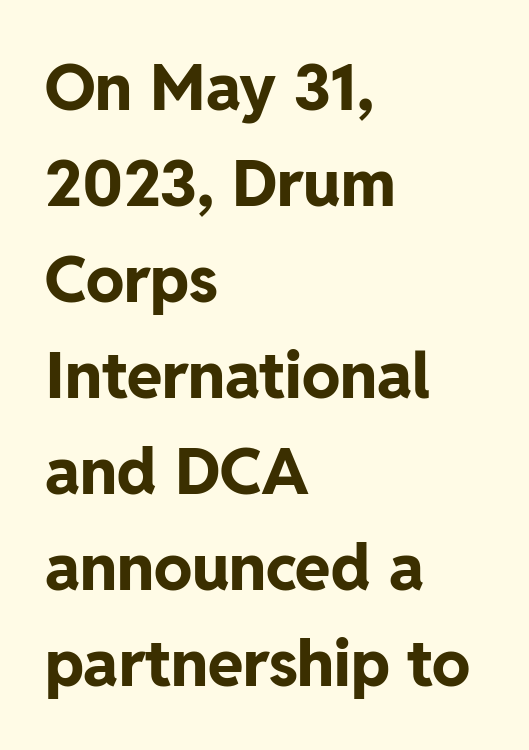
The image shows 64 px bold sans-serif type, upright; set left-aligned, normal line spacing (1.5x), normal letter spacing, not underlined; low stroke contrast and a medium x-height.
